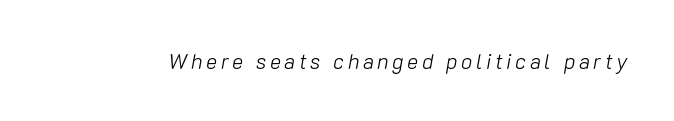
The image shows 21 px text type, italic (leaning right); set not underlined.
